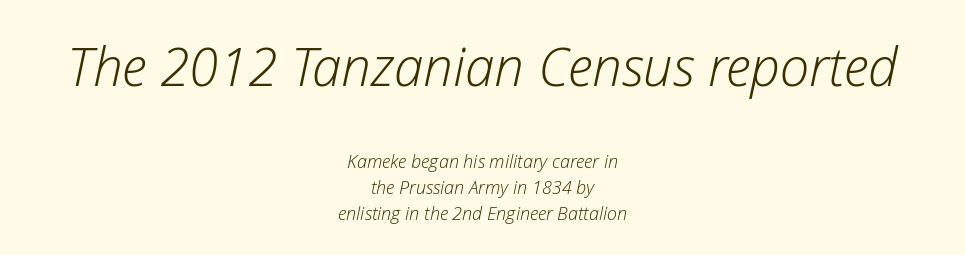
Letters rest on an invisible, unmarked baseline. Honestly, the row spacing looks completely unremarkable. Is this a fixed-width face? No — the glyphs have proportional, varying widths. Teacher's note: observe the equal gaps on both sides — that is centered alignment. The typeface has the unassuming heft of standard copy or less.
